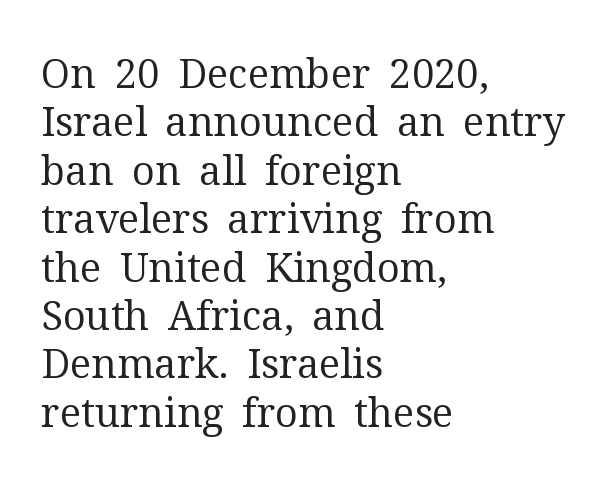
The image shows 40 px regular-weight serif type, upright; set left-aligned, line spacing 1.21x, normal letter spacing, not underlined; medium stroke contrast and a medium x-height.
